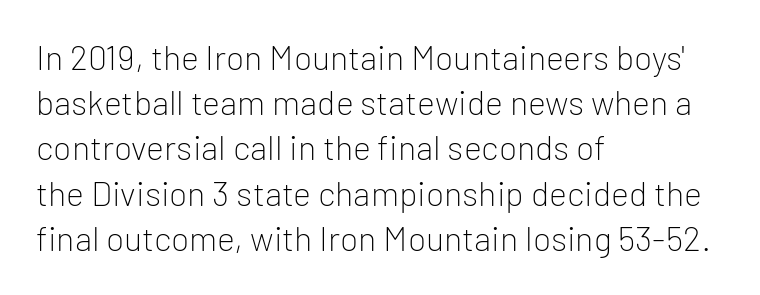
Q: Is the text bold? A: No.
Q: Is the text italic (slanted)? A: No, it is upright.
Q: Is the typeface a serif or a sans-serif typeface? A: Sans-serif.
Q: Is the text underlined? A: No.
Q: How is the paragraph aligned? A: Left-aligned.
Q: Is the spacing between letters normal or unusually wide? A: Normal.
Q: Is the spacing between lines tight, normal or loose? A: Normal.
Q: Width (condensed, normal, or wide)? A: Normal.
Q: Stroke contrast? A: Low.
Q: x-height? A: Medium.
Q: Monospaced? A: No.
